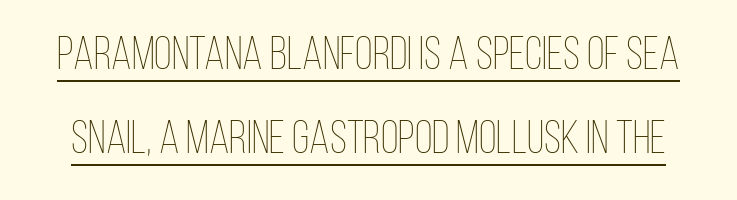
{"italic": "no", "bold": "no", "weight": "thin", "width": "condensed", "stroke_contrast": "low", "x_height": "large", "monospaced": "no", "underline": "yes", "line_spacing_ratio": 1.83, "letter_spacing": "normal", "letter_spacing_em": 0.0, "glyph_px": 46}
